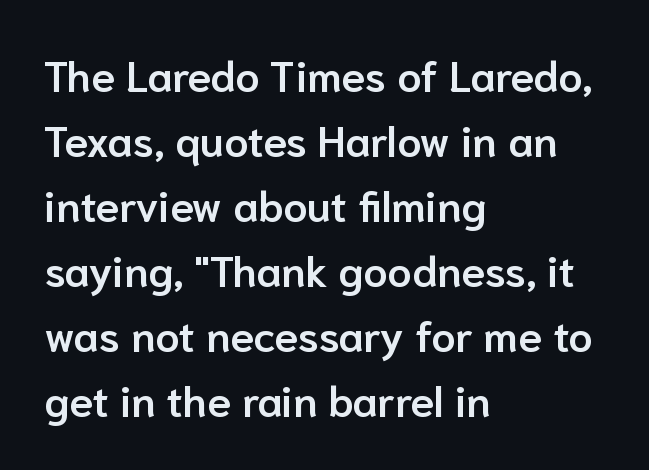
The image shows 43 px semibold sans-serif type, upright; set left-aligned, normal line spacing (1.51x), normal letter spacing, not underlined; low stroke contrast and a medium x-height.
